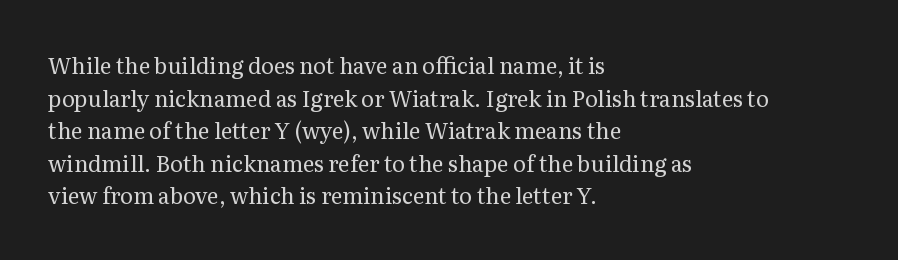
The image shows 22 px text type, upright; set left-aligned, normal line spacing (1.48x), normal letter spacing, not underlined.
